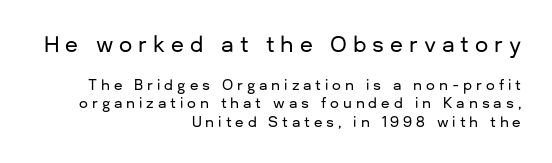
The image shows 21 px text type, upright; set right-aligned, normal line spacing (1.33x), unusually wide letter spacing (+0.28 em), not underlined; the first (top) block is 1.5x larger.
